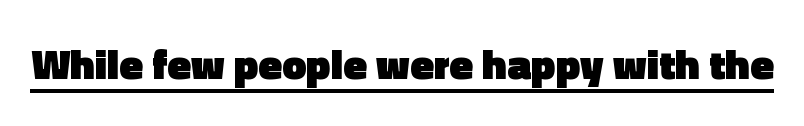
Q: Is the text bold? A: Yes.
Q: Is the text italic (slanted)? A: No, it is upright.
Q: Is the typeface a serif or a sans-serif typeface? A: Sans-serif.
Q: Is the text underlined? A: Yes.
Q: Is the spacing between letters normal or unusually wide? A: Normal.
Q: Width (condensed, normal, or wide)? A: Normal.
Q: x-height? A: Medium.
Q: Monospaced? A: No.
